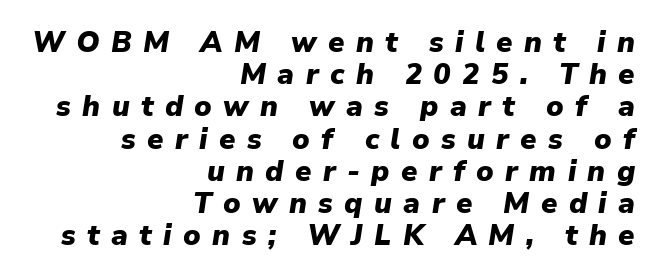
The image shows 29 px heavy type, italic (leaning right); set right-aligned, tight line spacing (1.11x), unusually wide letter spacing (+0.39 em), not underlined; low stroke contrast and a medium x-height.
